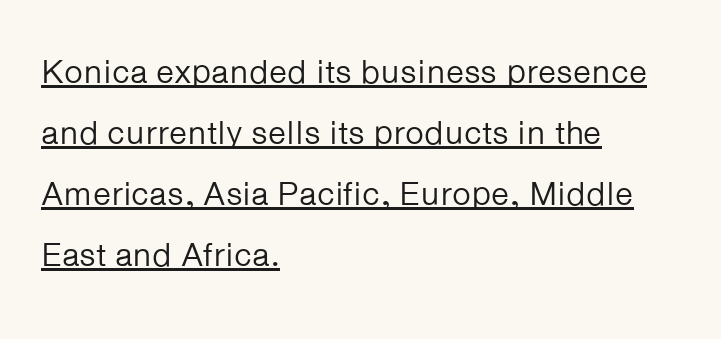
Q: Is the text bold? A: No.
Q: Is the text italic (slanted)? A: No, it is upright.
Q: Is the typeface a serif or a sans-serif typeface? A: Sans-serif.
Q: Is the text underlined? A: Yes.
Q: How is the paragraph aligned? A: Left-aligned.
Q: Is the spacing between letters normal or unusually wide? A: Normal.
Q: Width (condensed, normal, or wide)? A: Normal.
Q: Stroke contrast? A: Low.
Q: x-height? A: Medium.
Q: Monospaced? A: No.
